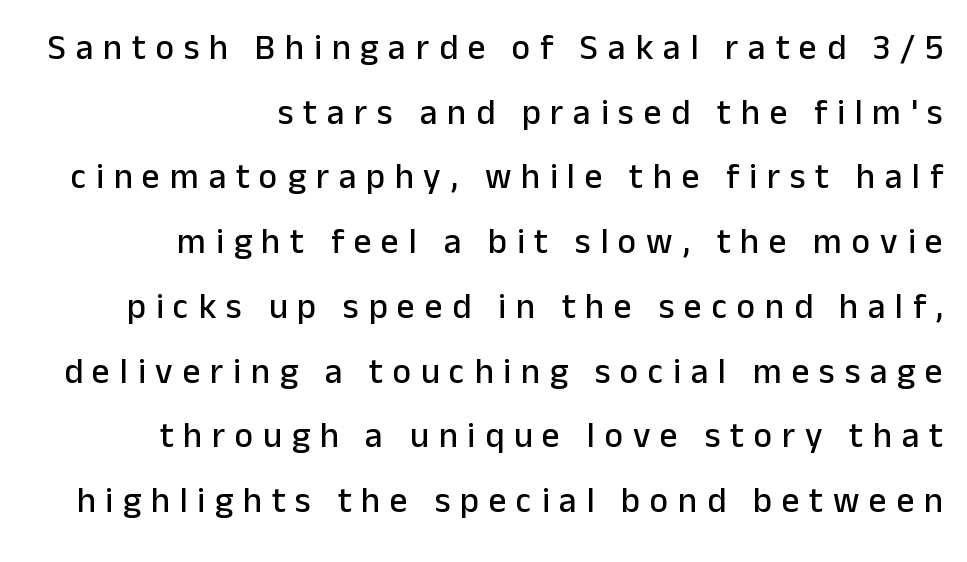
{"serif": "no", "italic": "no", "width": "normal", "stroke_contrast": "low", "x_height": "medium", "monospaced": "no", "underline": "no", "align": "right", "line_spacing_ratio": 1.85, "letter_spacing": "wide", "letter_spacing_em": 0.28, "glyph_px": 35}
